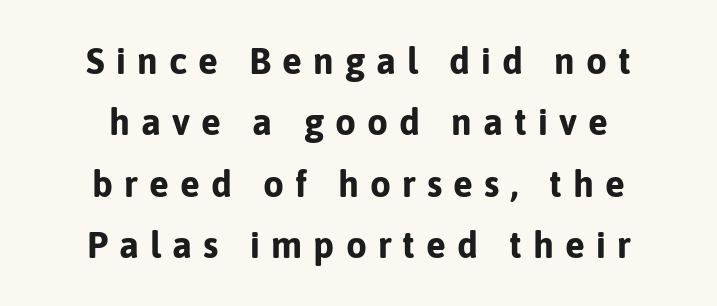
The image shows 37 px bold sans-serif type, upright; set centered, normal line spacing (1.66x), unusually wide letter spacing (+0.3 em), not underlined; low stroke contrast and a medium x-height.
